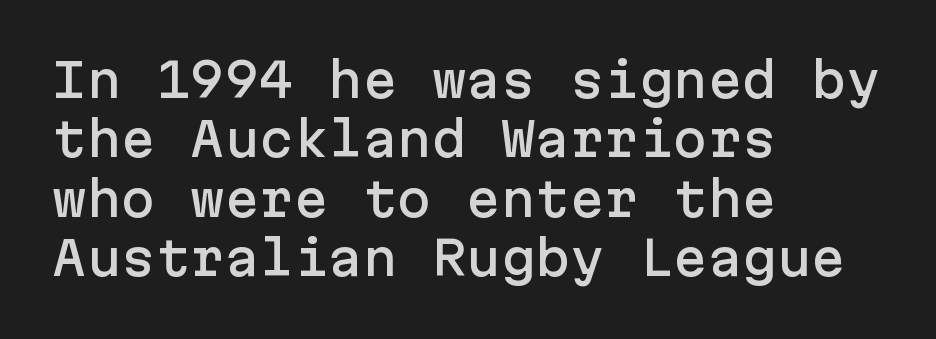
{"serif": "no", "italic": "no", "width": "normal", "stroke_contrast": "low", "x_height": "medium", "underline": "no", "align": "left", "line_spacing": "normal", "line_spacing_ratio": 1.29, "letter_spacing": "normal", "letter_spacing_em": 0.0, "glyph_px": 46}
